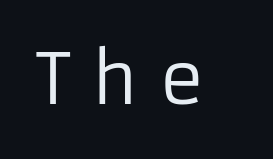
The font family rendered here belongs to the sans-serif group. Quick note: not italic, upright. Do the characters align in a grid? No, the font is proportional. Plain, unruled lines of type. Here the glyphs are tracked loosely, breaking word shapes into spaced letters.
